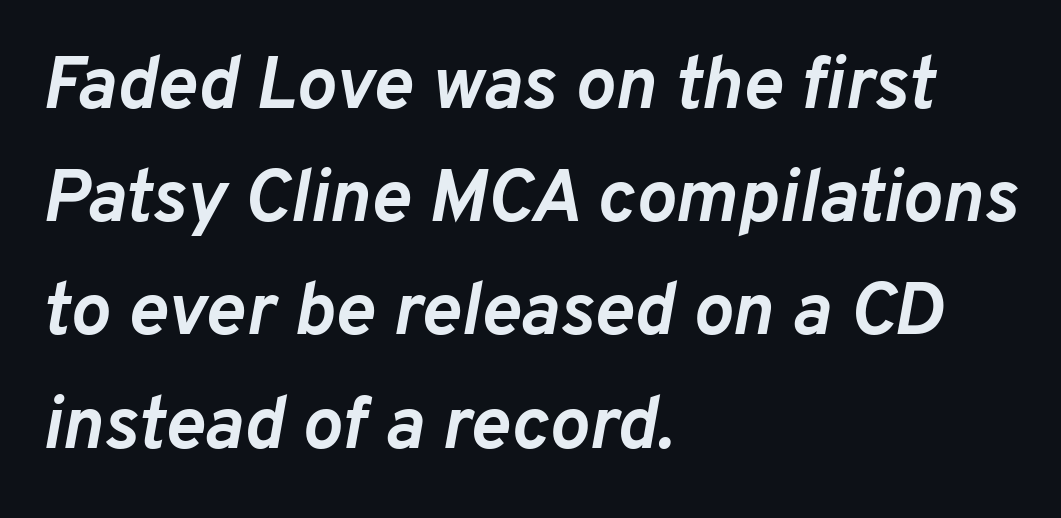
Q: Is the text bold? A: Yes.
Q: Is the text italic (slanted)? A: Yes, it leans right by about 10 degrees.
Q: Is the text underlined? A: No.
Q: How is the paragraph aligned? A: Left-aligned.
Q: Is the spacing between letters normal or unusually wide? A: Normal.
Q: Is the spacing between lines tight, normal or loose? A: Normal.
Q: Width (condensed, normal, or wide)? A: Normal.
Q: Stroke contrast? A: Low.
Q: x-height? A: Medium.
Q: Monospaced? A: No.
